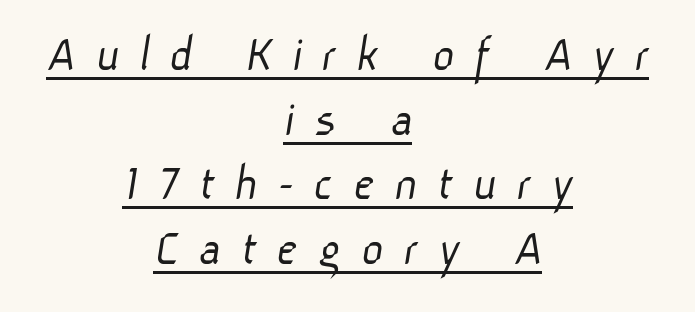
{"serif": "no", "bold": "no", "weight": "light", "width": "normal", "stroke_contrast": "low", "x_height": "medium", "monospaced": "no", "underline": "yes", "align": "center", "line_spacing_ratio": 1.22, "letter_spacing": "wide", "letter_spacing_em": 0.37, "glyph_px": 53}
